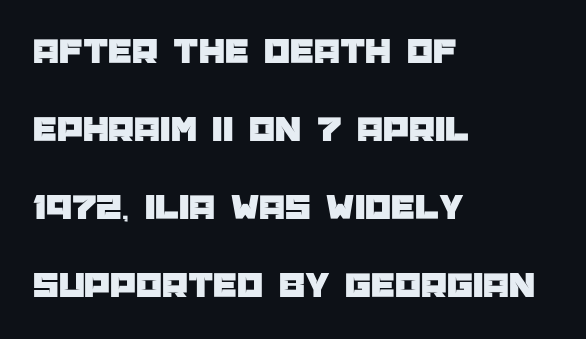
The image shows 37 px sans-serif type, upright; set left-aligned, loose line spacing (2.11x), normal letter spacing, not underlined; low stroke contrast and a large x-height.
